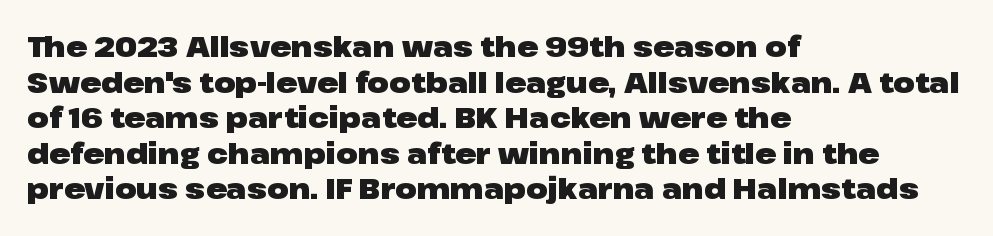
The image shows 28 px heavy, wide sans-serif type, upright; set left-aligned, normal line spacing (1.27x), normal letter spacing, not underlined; low stroke contrast and a medium x-height.
